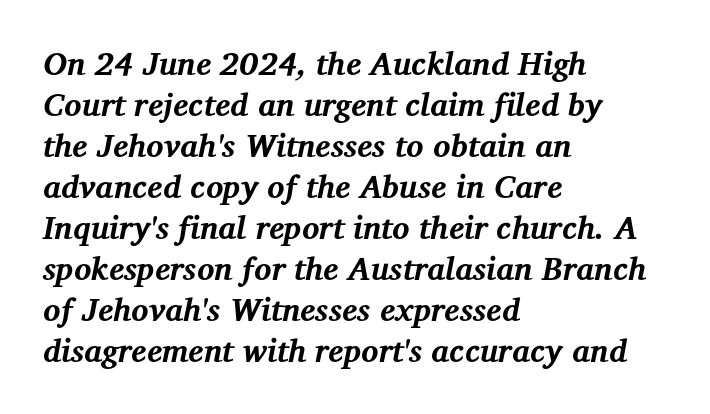
The image shows 32 px bold serif type, italic (leaning right); set left-aligned, normal line spacing (1.28x), normal letter spacing, not underlined; medium stroke contrast and a medium x-height.
